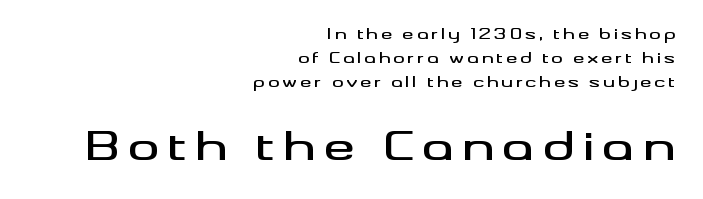
The image shows 39 px wide sans-serif type, upright; set right-aligned, normal line spacing (1.7x), unusually wide letter spacing (+0.21 em), not underlined; the second (bottom) block is 2.79x larger; medium stroke contrast and a small x-height.
